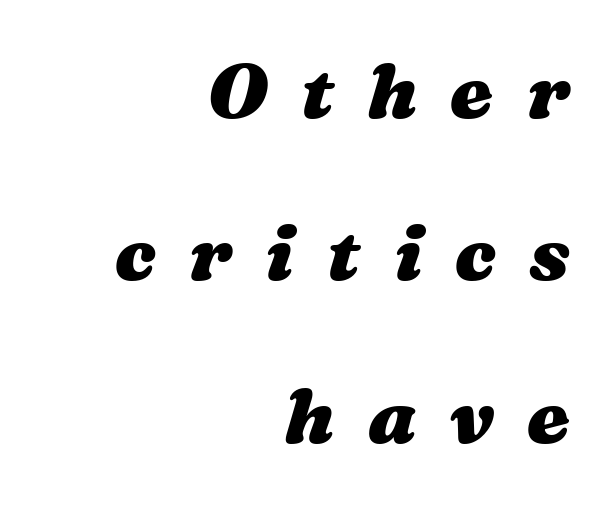
The letters are slanted; this is an italic face. There is plenty of visible air inserted between adjacent glyphs. Do the characters align in a grid? No, the font is proportional. Strokes here are thick enough to call this a true bold. The text block is weighted toward the right margin, trailing off unevenly leftward. Letters rest on an invisible, unmarked baseline.
